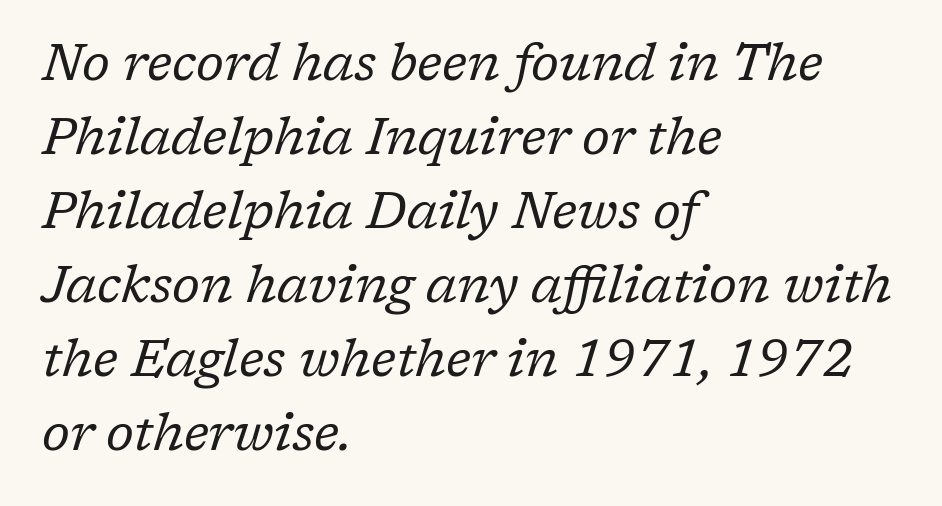
The image shows 51 px regular-weight serif type, italic (leaning right); set left-aligned, normal line spacing (1.45x), normal letter spacing, not underlined; low stroke contrast and a medium x-height.
